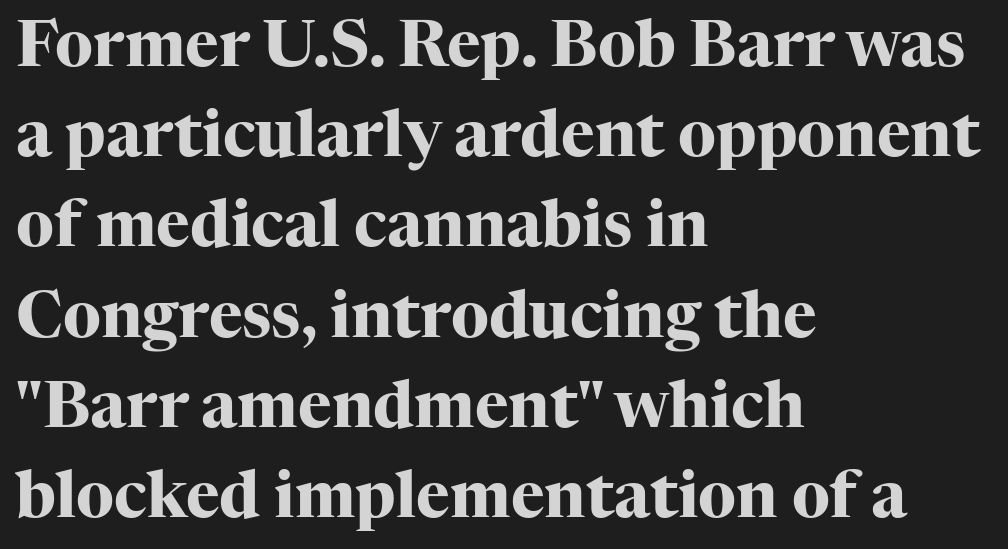
In CSS terms this would be text-align: left. Character widths vary here, with narrow letters taking less room than wide ones. Thick stems and heavy bowls — unmistakably bold. This is serif lettering, the kind often seen in printed books. Beneath every word, the page is bare.
